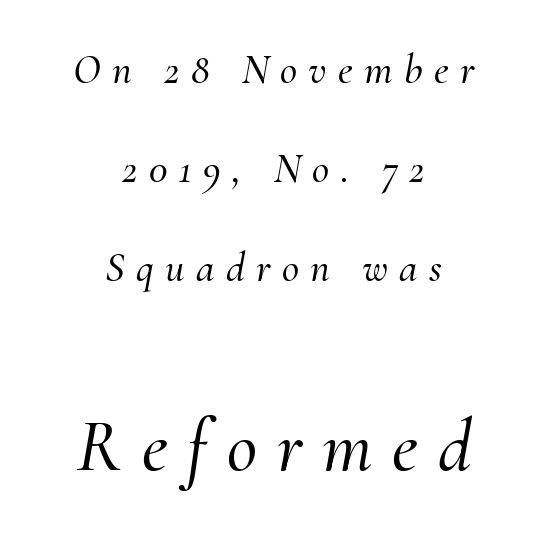
Q: Is the text italic (slanted)? A: Yes, it leans right by about 10 degrees.
Q: Is the typeface a serif or a sans-serif typeface? A: Serif.
Q: Is the text underlined? A: No.
Q: How is the paragraph aligned? A: Centered.
Q: Is the spacing between letters normal or unusually wide? A: Unusually wide.
Q: Is the spacing between lines tight, normal or loose? A: Loose.
Q: Which block of text is set in a larger size, the first (top) or the second (bottom)? A: The second (bottom) one.
Q: Width (condensed, normal, or wide)? A: Normal.
Q: Stroke contrast? A: Medium.
Q: x-height? A: Small.
Q: Monospaced? A: No.
